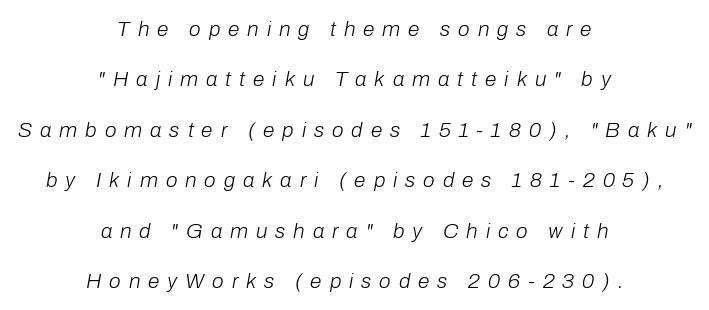
Q: Is the text bold? A: No.
Q: Is the text italic (slanted)? A: Yes, it leans right by about 10 degrees.
Q: Is the text underlined? A: No.
Q: How is the paragraph aligned? A: Centered.
Q: Is the spacing between letters normal or unusually wide? A: Unusually wide.
Q: Is the spacing between lines tight, normal or loose? A: Loose.
